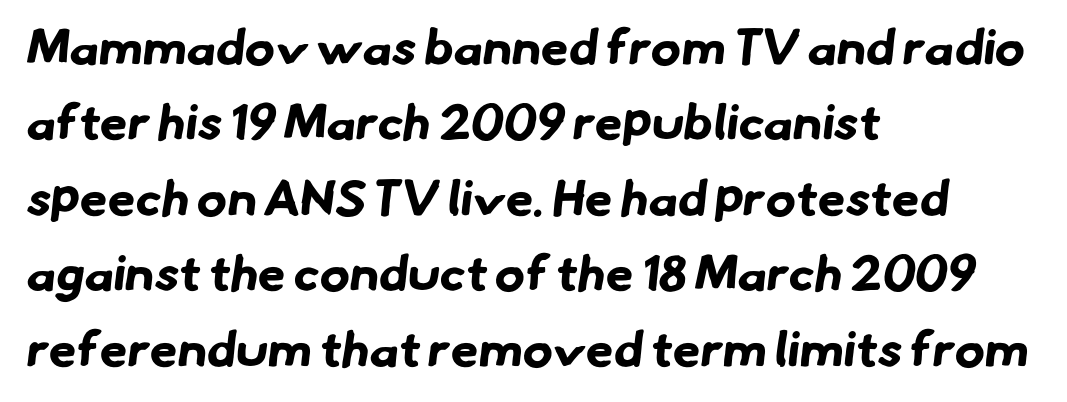
Is the type bold? Yes — the strokes are clearly thick and heavy. Observe the ordinary spacing: letters are neighbours, not strangers. Is the block centered? No — it sits flush against the left margin. In terms of leading, this rendering sits right in the middle. Is this a sans? Yes — the strokes have no serifs.
